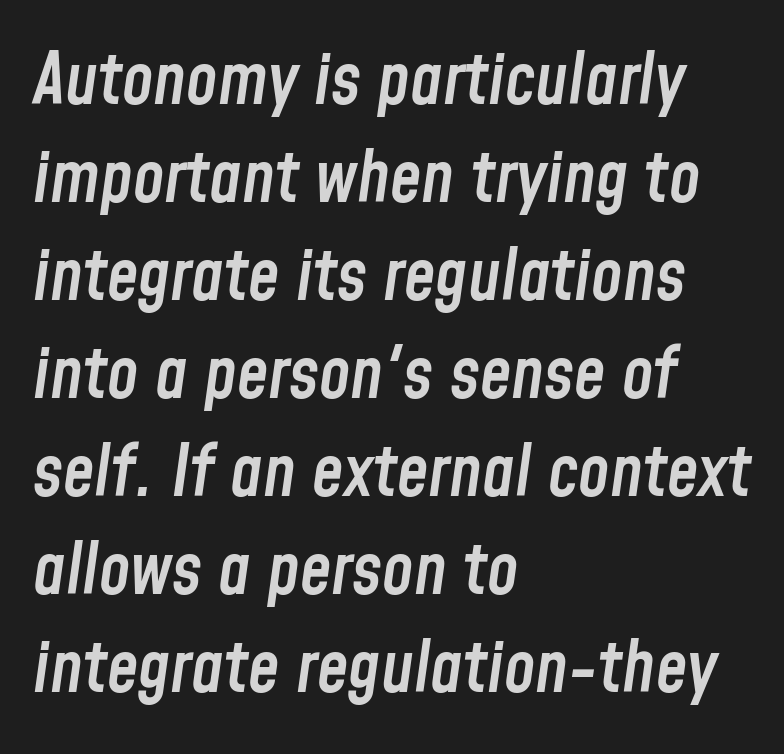
{"italic": "yes", "lean": "right", "slant_degrees": 8, "bold": "semi", "weight": "semibold", "width": "condensed", "stroke_contrast": "low", "x_height": "medium", "monospaced": "no", "underline": "no", "align": "left", "line_spacing": "normal", "line_spacing_ratio": 1.38, "letter_spacing": "normal", "letter_spacing_em": 0.0, "glyph_px": 71}
